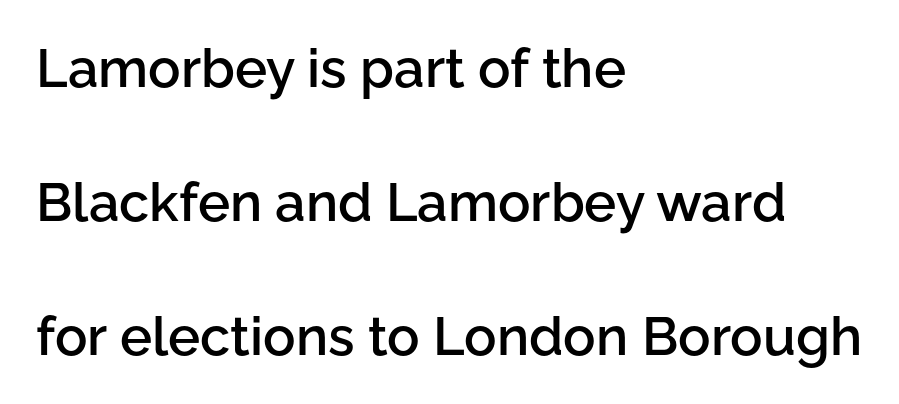
Tracking here is standard; glyphs follow each other at the usual distance. The specimen omits any rule beneath the text block's lines. The paragraph has a hard left edge and a soft right edge. The text was rendered using a sans face with plain stroke endings. In terms of posture, this sample is upright. This is the in-between weight designers call semibold or demi.
